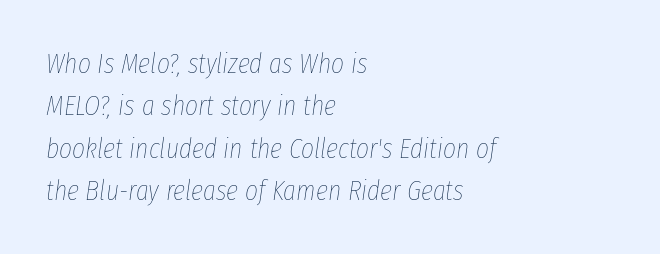
The glyphs look as if they've been sheared to an angle. The passage shown is not bold in any degree. The rendering keeps characters at their native spacing. Think of a printed novel: that variable character pitch is what you see here.
